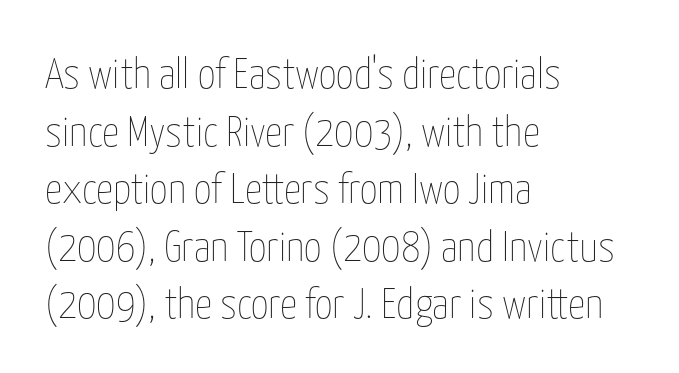
Q: Is the text bold? A: No.
Q: Is the text italic (slanted)? A: No, it is upright.
Q: Is the text underlined? A: No.
Q: How is the paragraph aligned? A: Left-aligned.
Q: Is the spacing between letters normal or unusually wide? A: Normal.
Q: Is the spacing between lines tight, normal or loose? A: Normal.
Q: Width (condensed, normal, or wide)? A: Condensed.
Q: Stroke contrast? A: Low.
Q: x-height? A: Medium.
Q: Monospaced? A: No.
